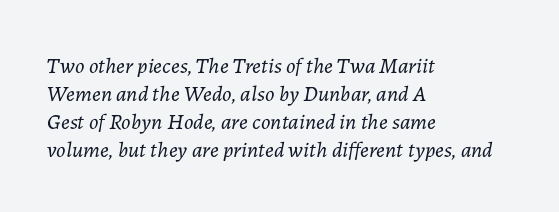
The image shows 22 px text type, italic (leaning right); set left-aligned, normal line spacing (1.28x), normal letter spacing, not underlined.
